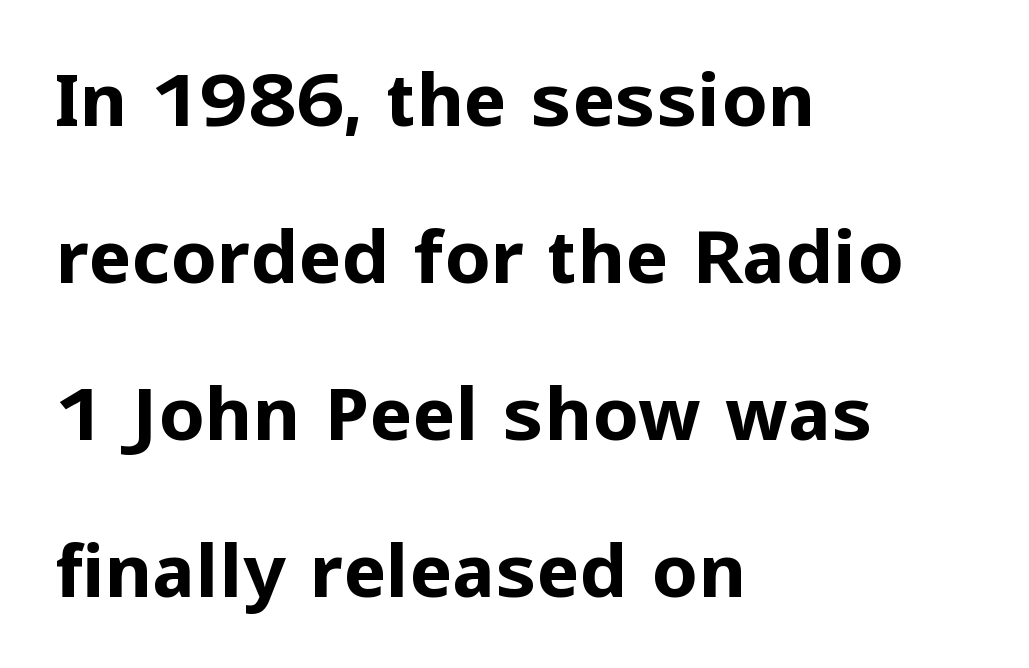
The image shows 73 px bold sans-serif type, upright; set left-aligned, loose line spacing (2.15x), normal letter spacing, not underlined; low stroke contrast and a medium x-height.
